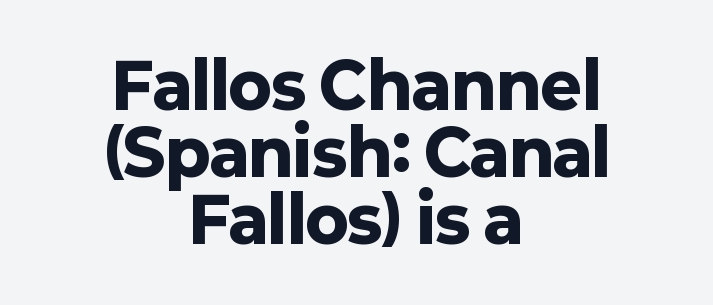
Q: Is the text bold? A: Yes.
Q: Is the text italic (slanted)? A: No, it is upright.
Q: Is the typeface a serif or a sans-serif typeface? A: Sans-serif.
Q: Is the text underlined? A: No.
Q: How is the paragraph aligned? A: Centered.
Q: Is the spacing between letters normal or unusually wide? A: Normal.
Q: Is the spacing between lines tight, normal or loose? A: Tight.
Q: Width (condensed, normal, or wide)? A: Normal.
Q: Stroke contrast? A: Low.
Q: x-height? A: Medium.
Q: Monospaced? A: No.
